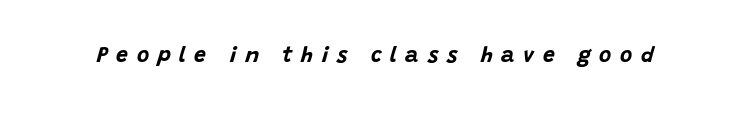
Q: Is the text bold? A: Yes.
Q: Is the text italic (slanted)? A: Yes, it leans right by about 15 degrees.
Q: Is the text underlined? A: No.
Q: Is the spacing between letters normal or unusually wide? A: Unusually wide.
